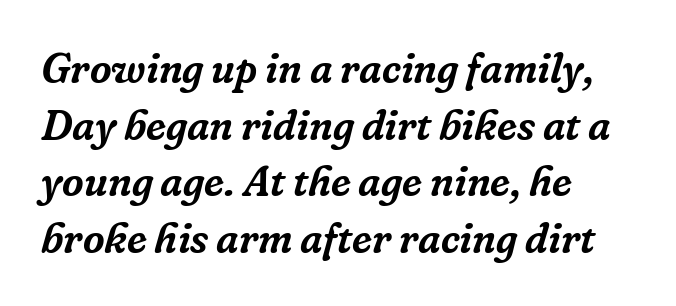
These lines are composed in type with serifs. Tracking here is standard; glyphs follow each other at the usual distance. Tall strokes in this sample are angled rather than plumb. Spacing verdict: proportional, widths tailored to each character. Beneath every word, the page is bare. Students, observe: this is what conventionally led text looks like.
